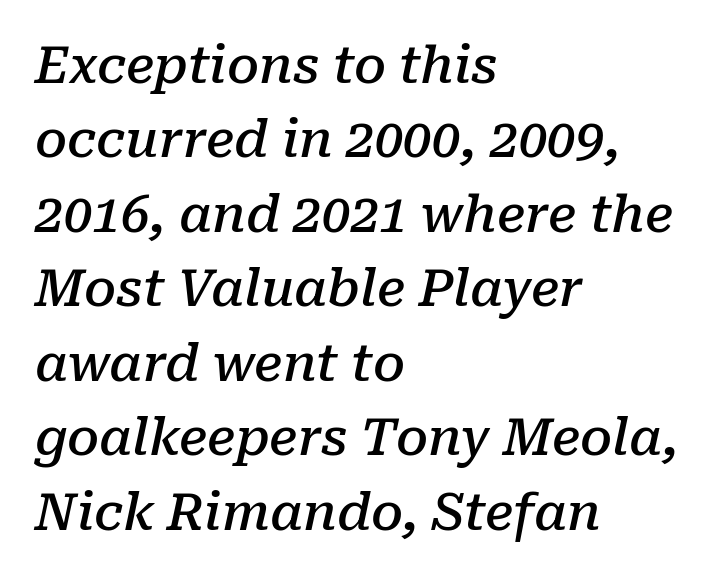
{"serif": "yes", "italic": "yes", "lean": "right", "slant_degrees": 10, "bold": "semi", "weight": "semibold", "width": "normal", "stroke_contrast": "low", "x_height": "medium", "monospaced": "no", "underline": "no", "align": "left", "line_spacing": "normal", "line_spacing_ratio": 1.46, "letter_spacing": "normal", "letter_spacing_em": 0.0, "glyph_px": 51}
